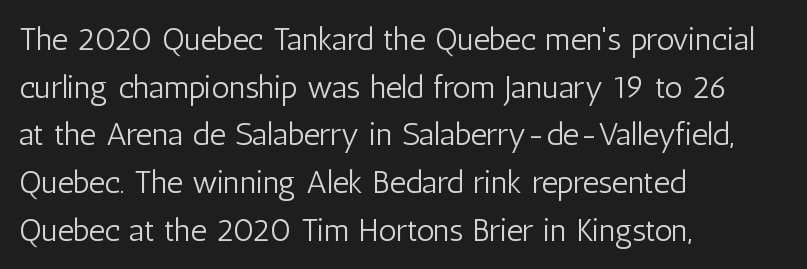
The image shows 32 px light, condensed sans-serif type, upright; set left-aligned, normal line spacing (1.49x), normal letter spacing, not underlined; low stroke contrast and a medium x-height.
